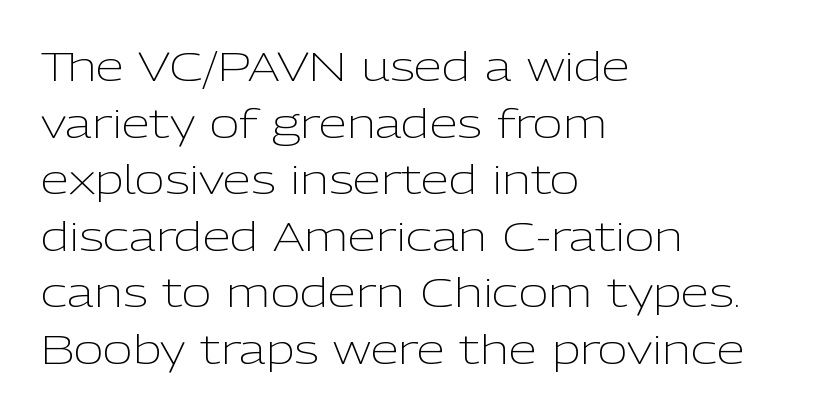
{"serif": "no", "italic": "no", "bold": "no", "weight": "light", "width": "normal", "stroke_contrast": "low", "x_height": "medium", "monospaced": "no", "underline": "no", "align": "left", "line_spacing": "normal", "line_spacing_ratio": 1.38, "letter_spacing": "normal", "letter_spacing_em": 0.0, "glyph_px": 41}
